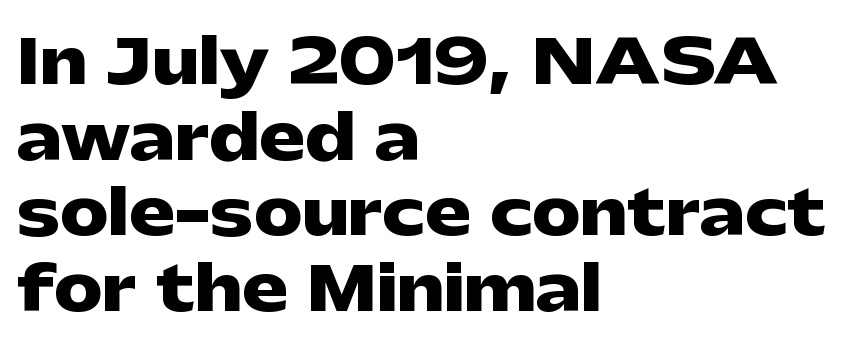
{"serif": "no", "italic": "no", "bold": "yes", "weight": "heavy", "width": "wide", "stroke_contrast": "low", "x_height": "medium", "monospaced": "no", "underline": "no", "align": "left", "line_spacing_ratio": 1.24, "letter_spacing": "normal", "letter_spacing_em": 0.0, "glyph_px": 61}
